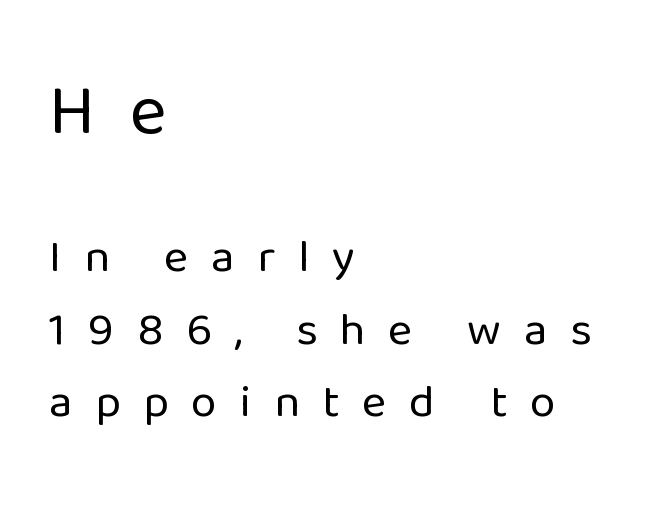
You can tell it's not italic because the verticals are truly vertical. The passage shown has open, widely tracked lettering throughout. Letters rest on an invisible, unmarked baseline. One-word summary of the alignment: left. The face looks like a standard text weight, possibly lighter. How would I describe the line gaps? Plain and ordinary.
